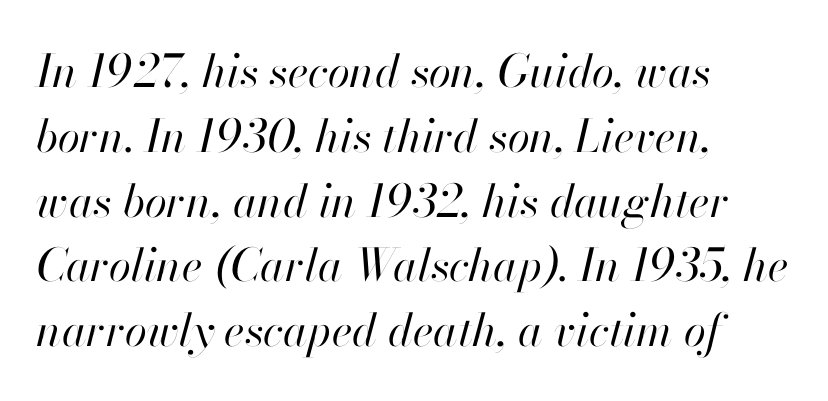
{"italic": "yes", "lean": "right", "slant_degrees": 13, "bold": "no", "weight": "regular", "width": "normal", "stroke_contrast": "high", "x_height": "small", "monospaced": "no", "underline": "no", "align": "left", "line_spacing": "normal", "line_spacing_ratio": 1.44, "letter_spacing": "normal", "letter_spacing_em": 0.0, "glyph_px": 45}
